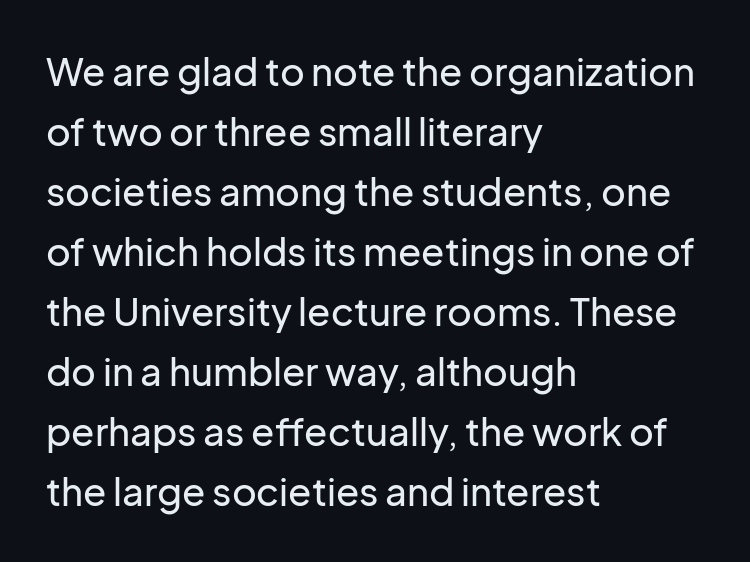
Q: Is the text italic (slanted)? A: No, it is upright.
Q: Is the typeface a serif or a sans-serif typeface? A: Sans-serif.
Q: Is the text underlined? A: No.
Q: How is the paragraph aligned? A: Left-aligned.
Q: Is the spacing between letters normal or unusually wide? A: Normal.
Q: Is the spacing between lines tight, normal or loose? A: Normal.
Q: Width (condensed, normal, or wide)? A: Normal.
Q: Stroke contrast? A: Low.
Q: x-height? A: Medium.
Q: Monospaced? A: No.
